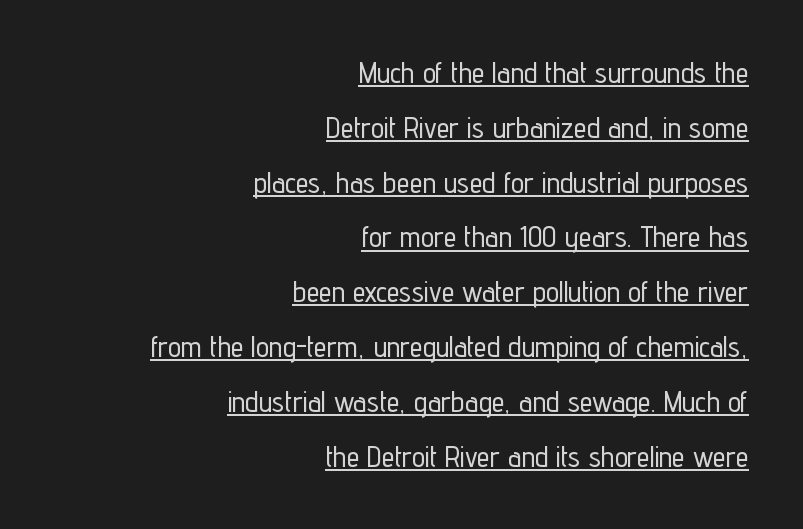
Q: Is the text italic (slanted)? A: No, it is upright.
Q: Is the typeface a serif or a sans-serif typeface? A: Sans-serif.
Q: Is the text underlined? A: Yes.
Q: How is the paragraph aligned? A: Right-aligned.
Q: Is the spacing between letters normal or unusually wide? A: Normal.
Q: Width (condensed, normal, or wide)? A: Condensed.
Q: Stroke contrast? A: Low.
Q: x-height? A: Medium.
Q: Monospaced? A: No.
